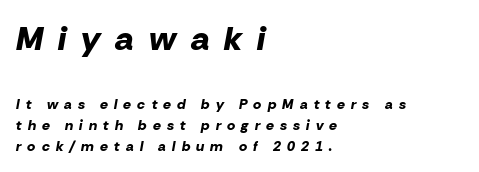
Looks like regular typesetting: each glyph gets only the width it needs. Set as a true bold cut, around the 700 mark. Reading top to bottom, the characters get smaller at the block break. The passage shown is not underscored anywhere. The font's italic variant was chosen for this text. The line texture is sparse and dotted thanks to wide tracking.
